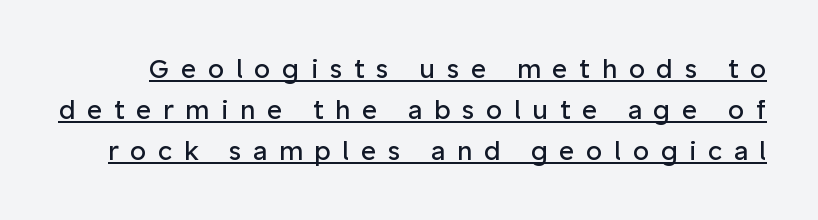
Stroke mass is kept to a normal reading level or below. Substantial extra tracking has been applied to these lines. Somebody hit Ctrl+U on this one — the words are underlined. Does the lettering tilt? It doesn't — this is upright. A typesetter would call this leading conventional body-copy spacing.
